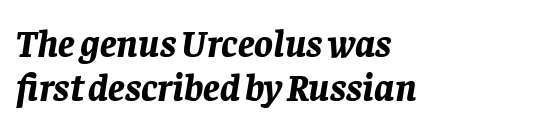
Alignment: flush left. What weight is shown? A full bold with thick strokes. The leading is snug, giving the passage a crowded texture. Is the letter spacing exaggerated? No — it looks like the ordinary default.
